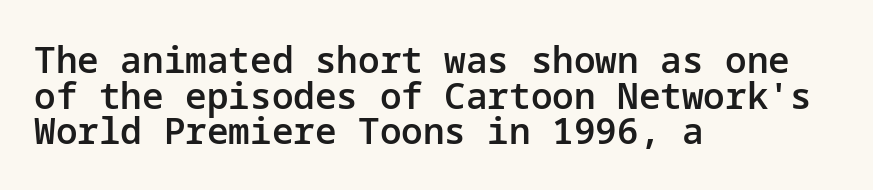
Unmarked baselines from the first word to the last. Nothing sits at the stroke ends, so this counts as sans-serif. As a designer I'd log this as weight 600, semibold. This block would grow much taller if given ordinary leading; it's compressed now. The passage shown has conventional tracking throughout. The lines are quadded left.
